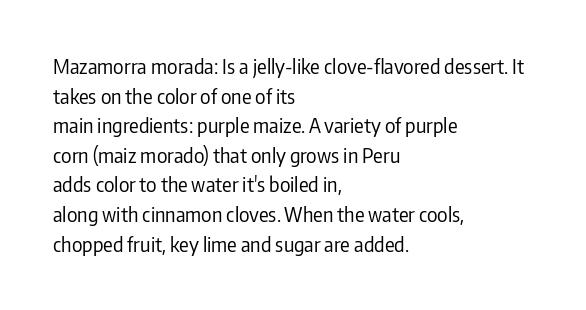
The image shows 20 px text type, upright; set left-aligned, normal line spacing (1.48x), normal letter spacing, not underlined.
